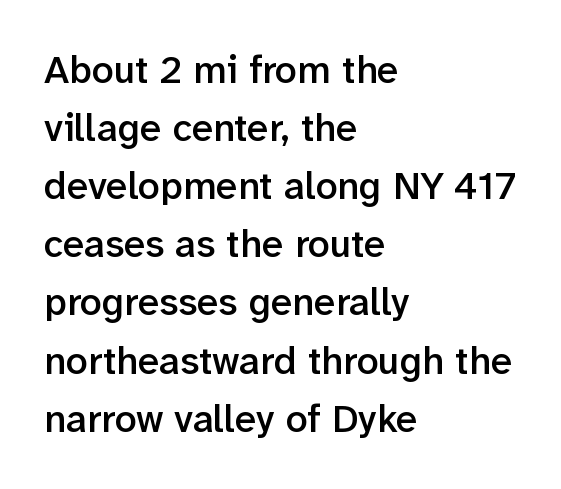
{"serif": "no", "italic": "no", "bold": "semi", "weight": "semibold", "width": "normal", "stroke_contrast": "low", "x_height": "medium", "monospaced": "no", "underline": "no", "align": "left", "line_spacing": "normal", "line_spacing_ratio": 1.49, "letter_spacing": "normal", "letter_spacing_em": 0.0, "glyph_px": 39}
